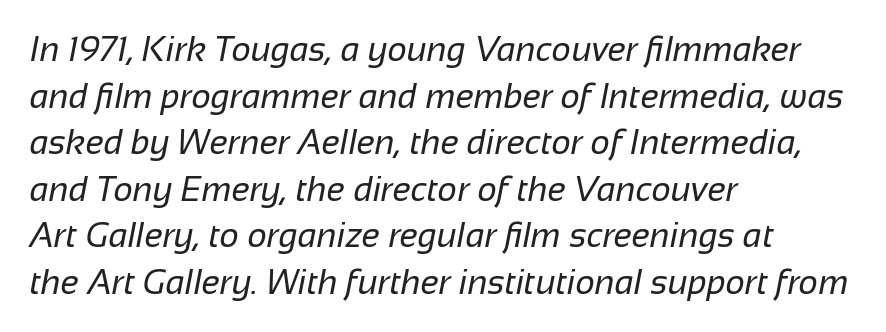
Varying glyph widths throughout — classic text-font behaviour. Normally led — the rows are evenly, conventionally spaced. The typeface chosen for these lines omits serifs. Is the letter spacing exaggerated? No — it looks like the ordinary default.
